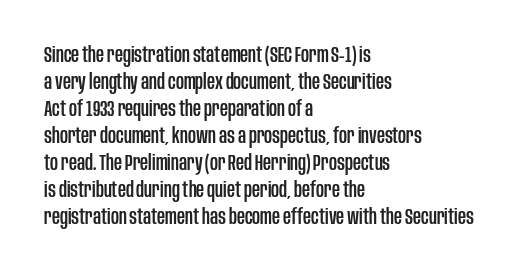
{"italic": "no", "underline": "no", "align": "left", "line_spacing_ratio": 1.23, "letter_spacing": "normal", "letter_spacing_em": 0.0, "glyph_px": 22}
